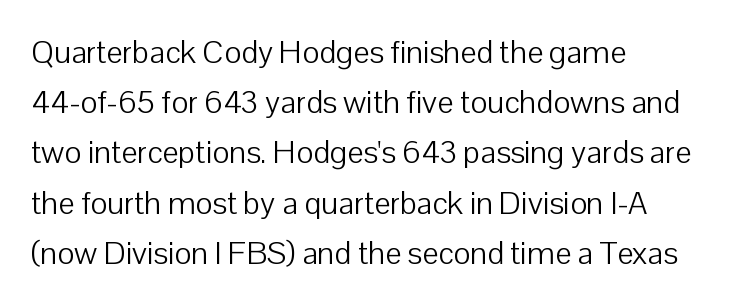
Tall strokes in this sample are plumb rather than angled. Is the block centered? No — it sits flush against the left margin. Proportional: the letters do not fall into vertical columns. The font family rendered here belongs to the sans-serif group. Underlining? Definitely not there.
